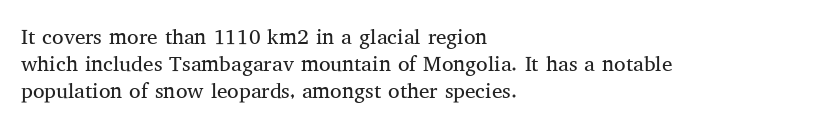
These lines keep a tight, regular rhythm from letter to letter. The rows are spaced the way most documents space them. Nothing heavy about these letters — not bold at all. A roman cut, with each character standing at attention. Check under the words: just untouched page. All the whitespace from short lines collects on the right.
